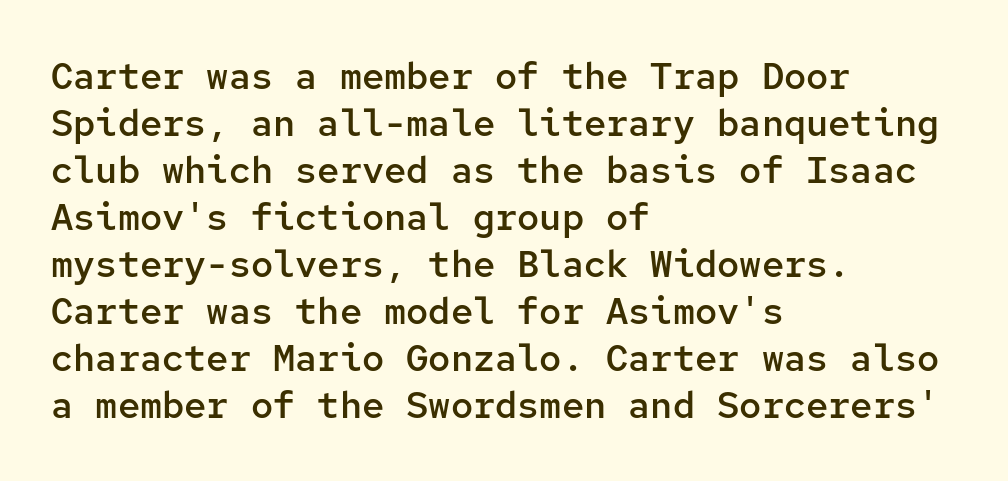
Q: Is the text bold? A: Semi-bold.
Q: Is the text italic (slanted)? A: No, it is upright.
Q: Is the typeface a serif or a sans-serif typeface? A: Sans-serif.
Q: Is the text underlined? A: No.
Q: How is the paragraph aligned? A: Left-aligned.
Q: Is the spacing between letters normal or unusually wide? A: Normal.
Q: Is the spacing between lines tight, normal or loose? A: Normal.
Q: Width (condensed, normal, or wide)? A: Normal.
Q: Stroke contrast? A: Low.
Q: x-height? A: Medium.
Q: Monospaced? A: Yes.
